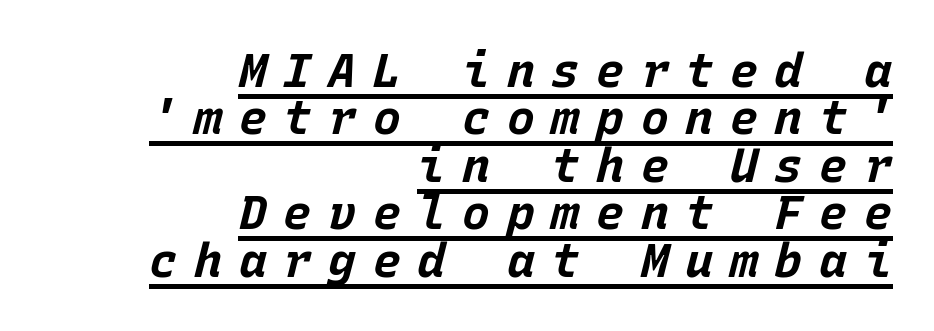
Honestly, the underline is the first thing you notice here. I'd describe the lettering as bold — thick and assertive. The leading is snug, giving the passage a crowded texture. There is plenty of visible air inserted between adjacent glyphs. Compared with a flush-left layout, this one pins lines to the opposite, right side. The lettering tilts uniformly, giving the passage an italic look.
